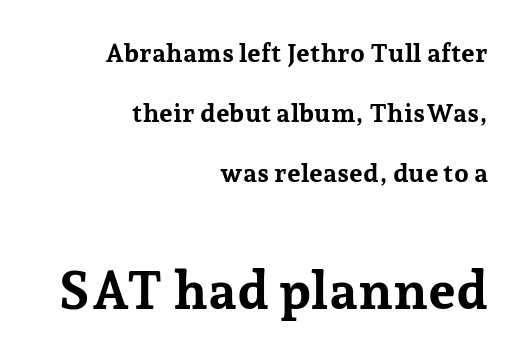
The image shows 53 px bold serif type, upright; set right-aligned, loose line spacing (2.3x), normal letter spacing, not underlined; the second (bottom) block is 2.04x larger; low stroke contrast and a medium x-height.
